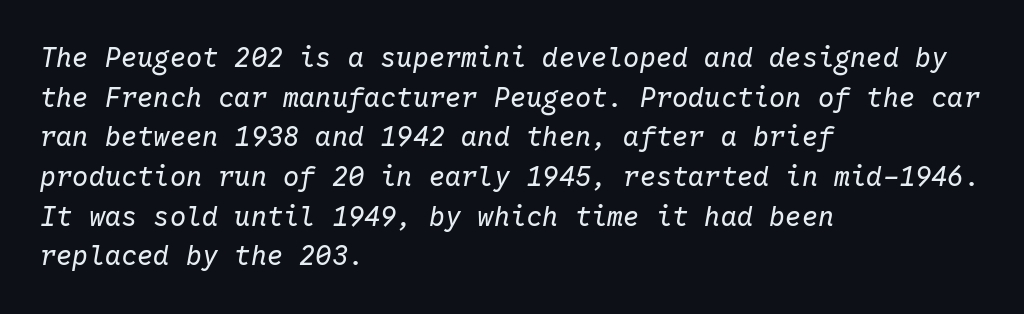
Line starts are locked; line ends wander. The vertical gap from one line to the next is medium. What stands out about the letter spacing? Nothing — it is the standard amount. Heft: none added — not bold. Underline: absent.
